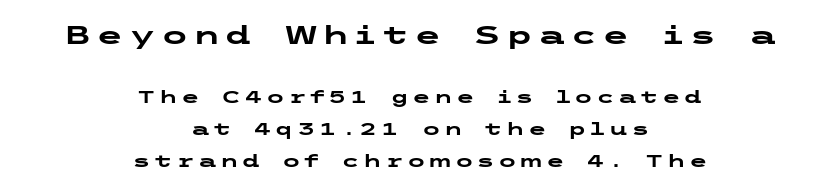
Designer's note — italics off, roman on. Strong, thick strokes mark this as bold type. Check under the words: just untouched page. Teacher's note: observe the equal gaps on both sides — that is centered alignment.
